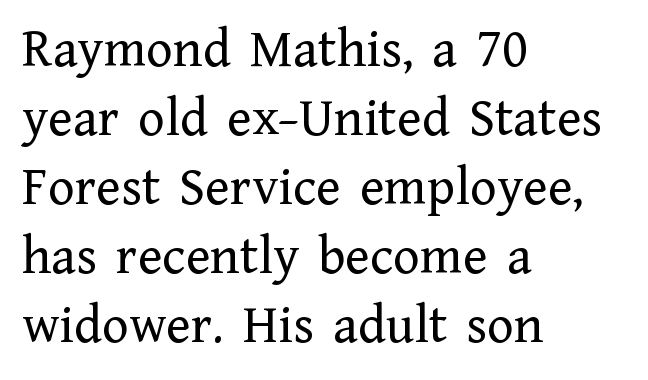
Letter spacing: default. Upright lettering throughout. Ink coverage per letter is moderate at most. Note the varied advance widths — an 'i' is clearly narrower than an 'm'. Clear beneath every line of the passage.
